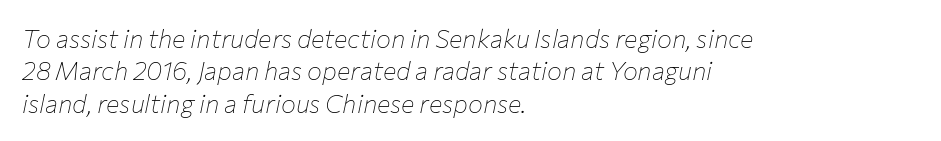
The image shows 25 px text type, italic (leaning right); set left-aligned, normal line spacing (1.3x), normal letter spacing, not underlined.
